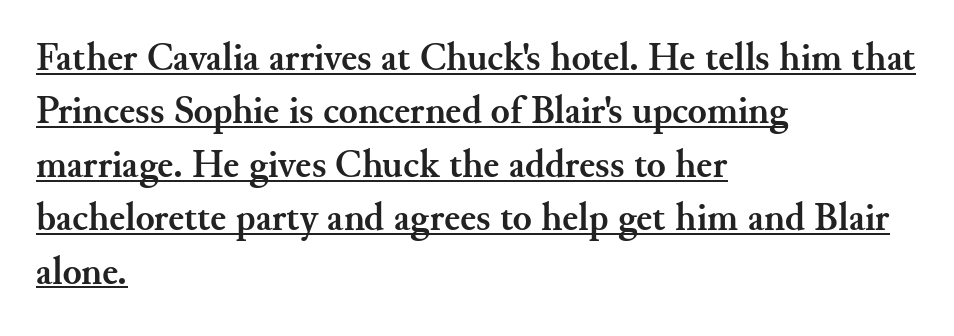
{"serif": "yes", "italic": "no", "bold": "yes", "weight": "semibold", "width": "normal", "stroke_contrast": "medium", "x_height": "small", "monospaced": "no", "underline": "yes", "align": "left", "line_spacing": "normal", "line_spacing_ratio": 1.37, "letter_spacing": "normal", "letter_spacing_em": 0.0, "glyph_px": 39}
